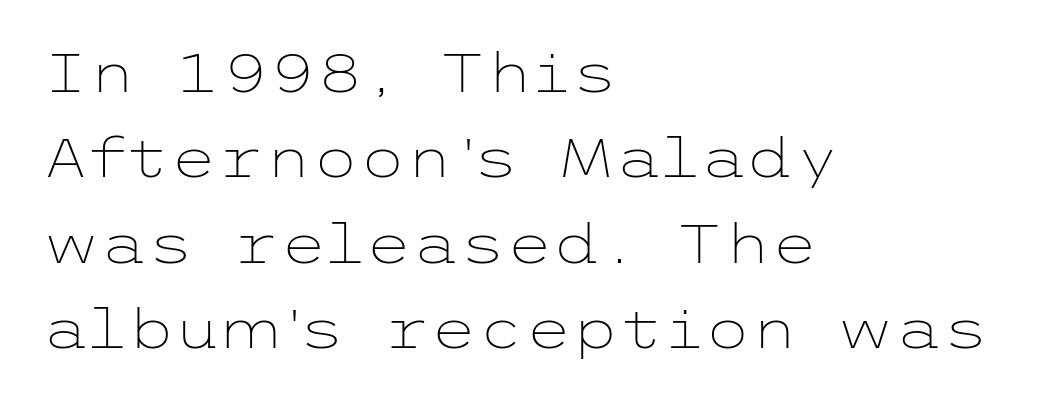
Q: Is the text bold? A: No.
Q: Is the text italic (slanted)? A: No, it is upright.
Q: Is the typeface a serif or a sans-serif typeface? A: Sans-serif.
Q: Is the text underlined? A: No.
Q: How is the paragraph aligned? A: Left-aligned.
Q: Is the spacing between letters normal or unusually wide? A: Normal.
Q: Is the spacing between lines tight, normal or loose? A: Normal.
Q: Width (condensed, normal, or wide)? A: Wide.
Q: Stroke contrast? A: Low.
Q: x-height? A: Medium.
